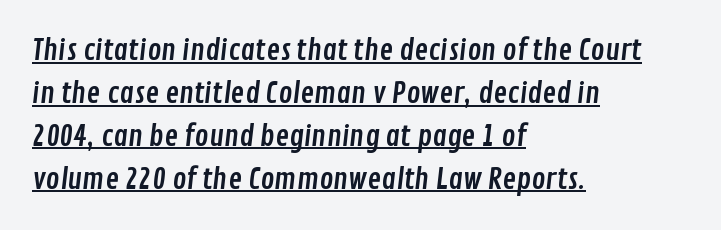
The image shows 29 px condensed sans-serif type; set left-aligned, normal line spacing (1.48x), normal letter spacing, underlined; low stroke contrast and a medium x-height.
